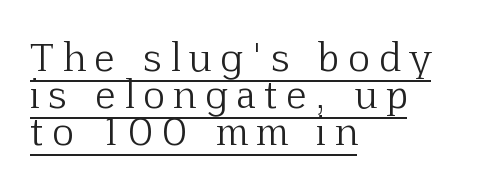
{"serif": "yes", "italic": "no", "bold": "no", "weight": "light", "width": "normal", "stroke_contrast": "low", "x_height": "medium", "monospaced": "no", "underline": "yes", "align": "left", "line_spacing": "tight", "line_spacing_ratio": 1.0, "letter_spacing": "wide", "letter_spacing_em": 0.25, "glyph_px": 37}
